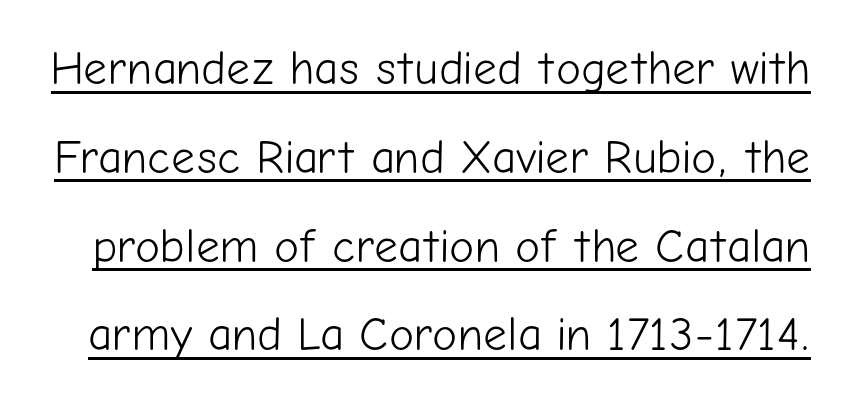
{"serif": "no", "italic": "no", "bold": "no", "weight": "light", "width": "normal", "stroke_contrast": "low", "x_height": "medium", "monospaced": "no", "underline": "yes", "line_spacing_ratio": 1.89, "letter_spacing": "normal", "letter_spacing_em": 0.0, "glyph_px": 47}
